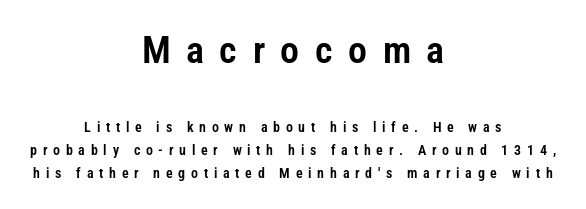
{"serif": "no", "italic": "no", "width": "condensed", "stroke_contrast": "low", "x_height": "medium", "monospaced": "no", "underline": "no", "align": "center", "line_spacing": "normal", "line_spacing_ratio": 1.63, "letter_spacing": "wide", "letter_spacing_em": 0.41, "larger_block": "first", "size_ratio": 2.71, "glyph_px": 38}
